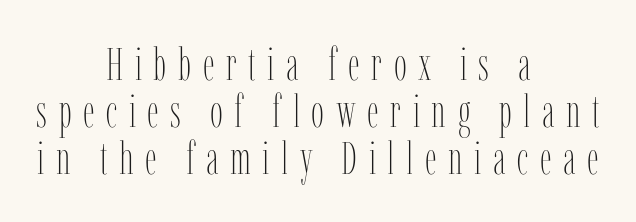
The image shows 46 px thin, condensed type, upright; set centered, tight line spacing (1.02x), unusually wide letter spacing (+0.25 em), not underlined; low stroke contrast and a medium x-height.
